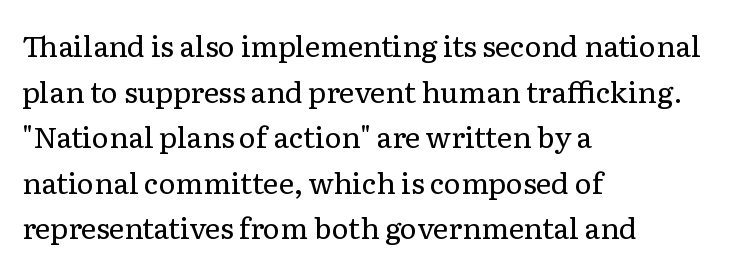
{"serif": "yes", "italic": "no", "bold": "no", "weight": "regular", "width": "normal", "stroke_contrast": "low", "x_height": "medium", "monospaced": "no", "underline": "no", "align": "left", "line_spacing": "normal", "line_spacing_ratio": 1.57, "letter_spacing": "normal", "letter_spacing_em": 0.0, "glyph_px": 29}
